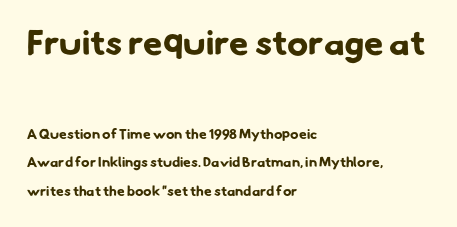
Q: Is the text bold? A: Yes.
Q: Is the typeface a serif or a sans-serif typeface? A: Sans-serif.
Q: Is the text underlined? A: No.
Q: How is the paragraph aligned? A: Left-aligned.
Q: Is the spacing between letters normal or unusually wide? A: Normal.
Q: Is the spacing between lines tight, normal or loose? A: Loose.
Q: Which block of text is set in a larger size, the first (top) or the second (bottom)? A: The first (top) one.
Q: Width (condensed, normal, or wide)? A: Normal.
Q: Stroke contrast? A: Low.
Q: x-height? A: Small.
Q: Monospaced? A: No.
